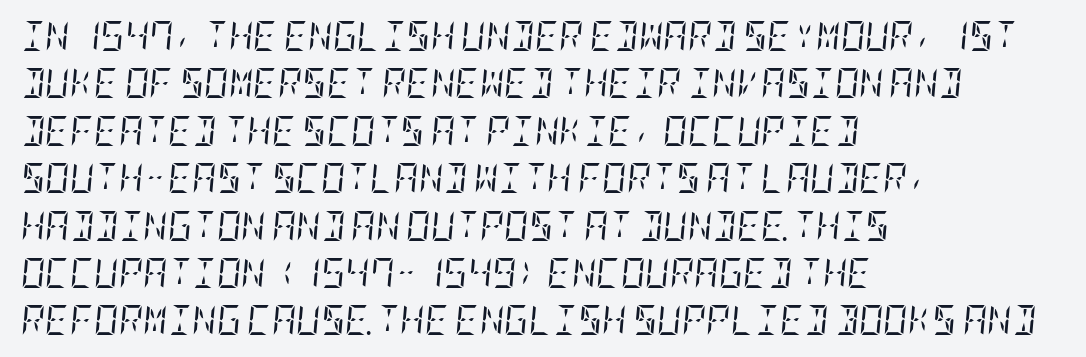
Compared with ordinary roman type, these characters are visibly tilted. The weight tops out at a normal text grade. Standard letterfit; no display-style spreading of the glyphs. Regular leading. Yep, those are serifs on the letters.
